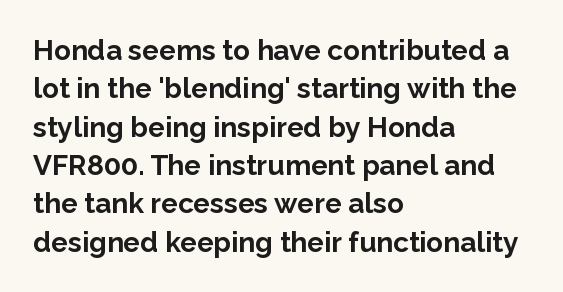
Q: Is the text bold? A: Yes.
Q: Is the text italic (slanted)? A: No, it is upright.
Q: Is the typeface a serif or a sans-serif typeface? A: Sans-serif.
Q: Is the text underlined? A: No.
Q: How is the paragraph aligned? A: Left-aligned.
Q: Is the spacing between letters normal or unusually wide? A: Normal.
Q: Is the spacing between lines tight, normal or loose? A: Normal.
Q: Width (condensed, normal, or wide)? A: Normal.
Q: Stroke contrast? A: Low.
Q: x-height? A: Medium.
Q: Monospaced? A: No.
